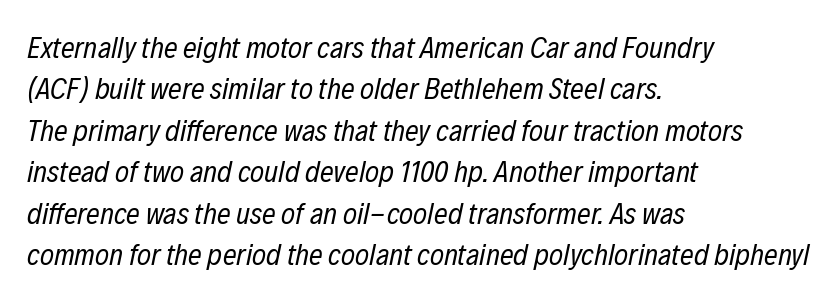
Q: Is the text bold? A: No.
Q: Is the text italic (slanted)? A: Yes, it leans right by about 12 degrees.
Q: Is the text underlined? A: No.
Q: How is the paragraph aligned? A: Left-aligned.
Q: Is the spacing between letters normal or unusually wide? A: Normal.
Q: Is the spacing between lines tight, normal or loose? A: Normal.
Q: Width (condensed, normal, or wide)? A: Condensed.
Q: Stroke contrast? A: Low.
Q: x-height? A: Medium.
Q: Monospaced? A: No.
